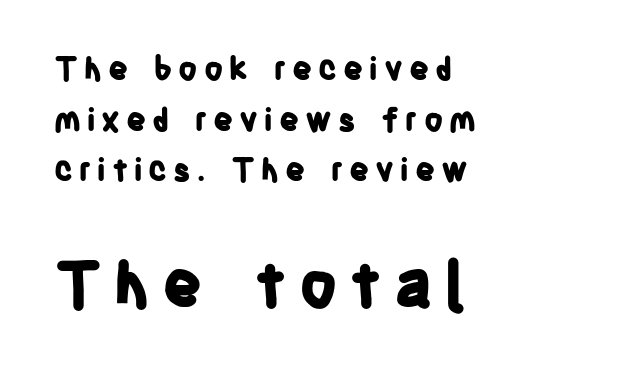
{"serif": "no", "italic": "no", "bold": "yes", "weight": "bold", "width": "condensed", "stroke_contrast": "low", "x_height": "large", "monospaced": "no", "underline": "no", "align": "left", "line_spacing": "normal", "line_spacing_ratio": 1.63, "larger_block": "second", "size_ratio": 2.0, "glyph_px": 62}
